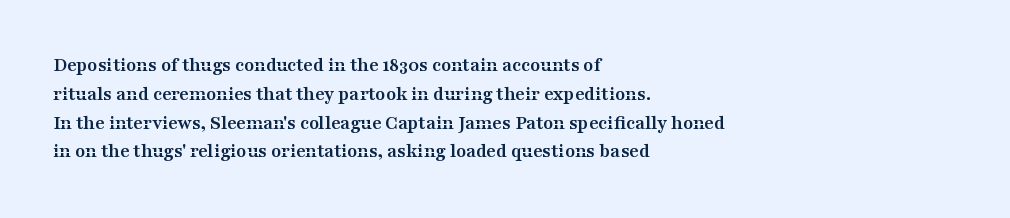
Line starts are locked; line ends wander. Bold? Absolutely — the strokes are thick and heavy. Nobody touched the tracking dial on this one. Bare-footed words on every line. These lines sit exactly where default settings would place them.
